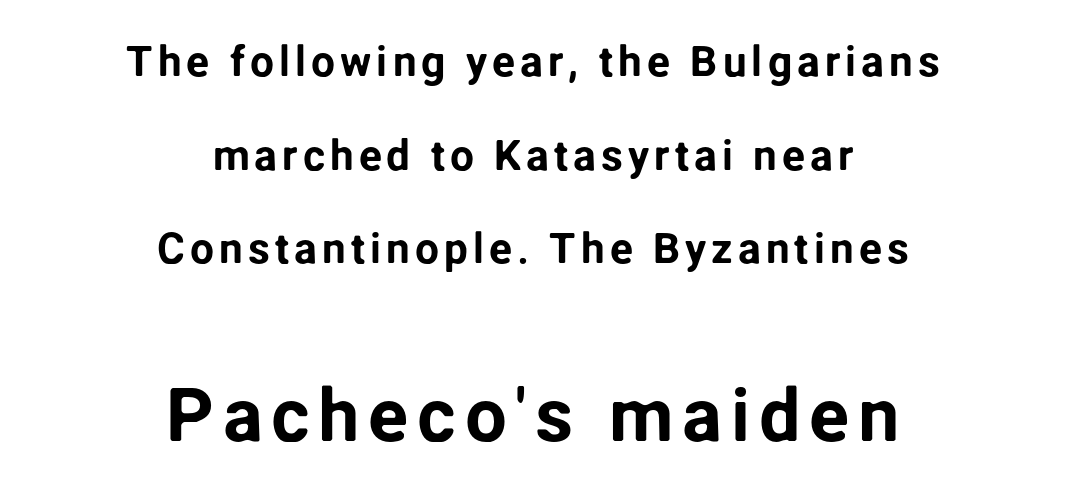
{"serif": "no", "italic": "no", "width": "normal", "stroke_contrast": "low", "x_height": "medium", "monospaced": "no", "underline": "no", "align": "center", "line_spacing": "loose", "line_spacing_ratio": 2.18, "larger_block": "second", "size_ratio": 1.74, "glyph_px": 75}
